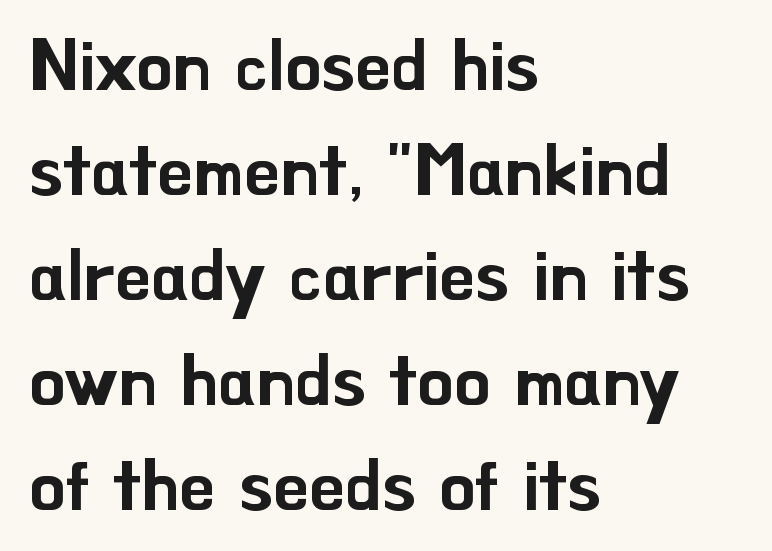
The image shows 71 px sans-serif type, upright; set left-aligned, normal line spacing (1.48x), normal letter spacing, not underlined; low stroke contrast and a small x-height.
